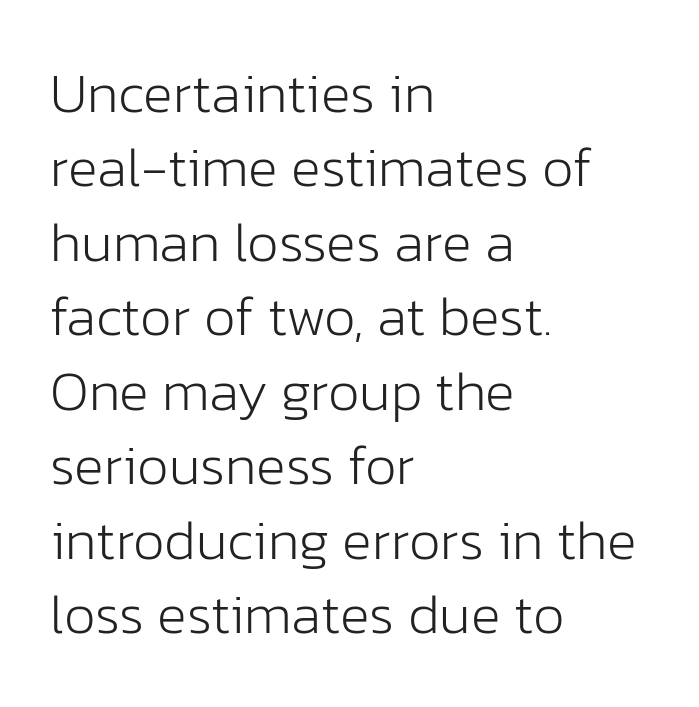
{"serif": "no", "italic": "no", "bold": "no", "weight": "light", "width": "normal", "stroke_contrast": "low", "x_height": "medium", "monospaced": "no", "underline": "no", "align": "left", "line_spacing": "normal", "line_spacing_ratio": 1.33, "letter_spacing": "normal", "letter_spacing_em": 0.0, "glyph_px": 56}
